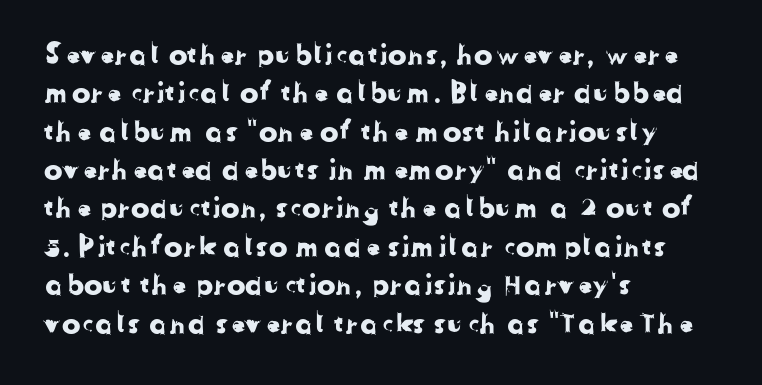
The passage shown is typed in a proportional face where columns would drift. Normally led — the rows are evenly, conventionally spaced. Is the block centered? No — it sits flush against the left margin. This rendering employs a face without finishing strokes, i.e., a sans-serif.
